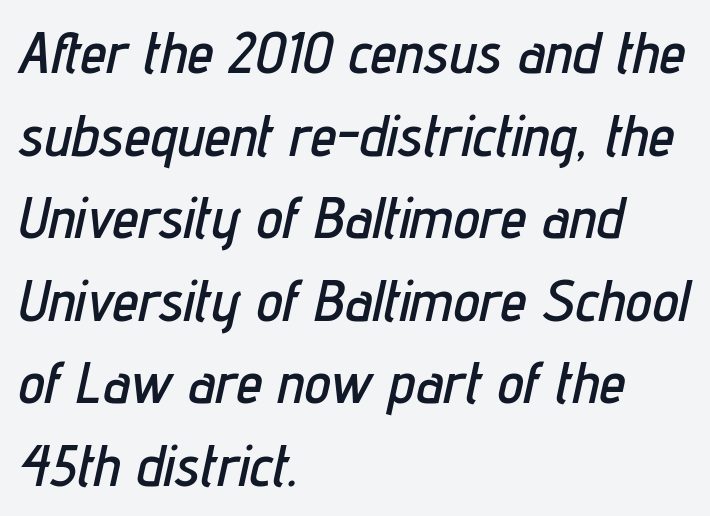
Honestly, there is no underline to notice here at all. The lettering tilts uniformly, giving the passage an italic look. Line starts are locked; line ends wander. The passage shown has conventional tracking throughout. The rendering uses natural spacing where letterforms have individual widths.
